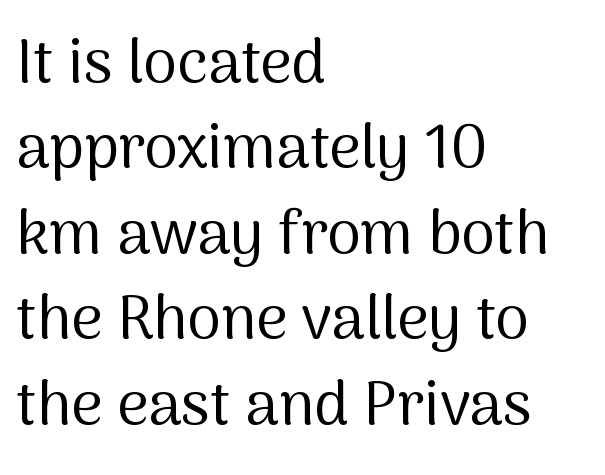
The image shows 61 px regular-weight sans-serif type, upright; set left-aligned, normal line spacing (1.4x), normal letter spacing, not underlined; medium stroke contrast and a medium x-height.
